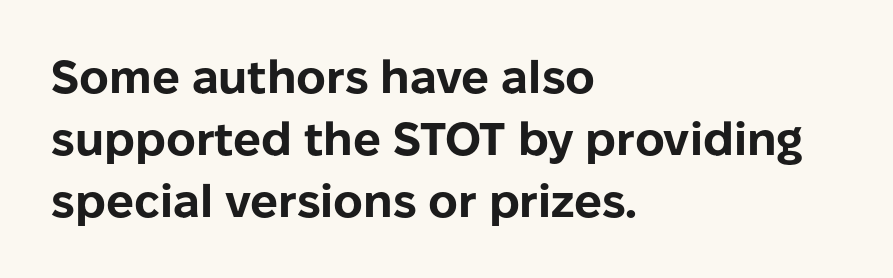
The image shows 46 px bold sans-serif type, upright; set left-aligned, normal line spacing (1.35x), normal letter spacing, not underlined; low stroke contrast and a medium x-height.
